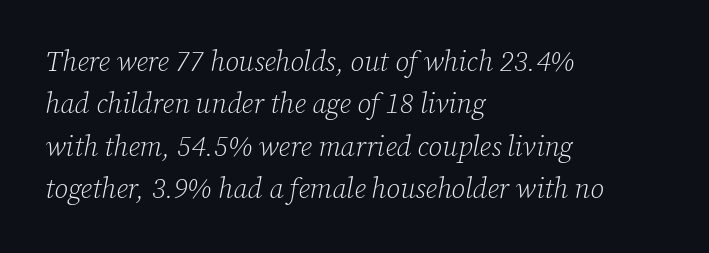
Glyph-to-glyph distance matches everyday printed text. The space between consecutive lines is moderate. Horizontal alignment here is leftward, the default for most running prose. Slanted lettering throughout. Here the designer chose a conventional face with non-uniform glyph widths.
